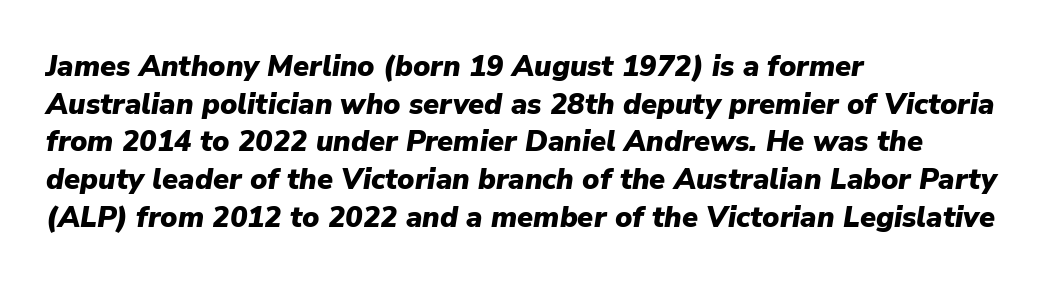
Q: Is the text bold? A: Yes.
Q: Is the text italic (slanted)? A: Yes, it leans right by about 9 degrees.
Q: Is the text underlined? A: No.
Q: How is the paragraph aligned? A: Left-aligned.
Q: Is the spacing between letters normal or unusually wide? A: Normal.
Q: Is the spacing between lines tight, normal or loose? A: Normal.
Q: Width (condensed, normal, or wide)? A: Normal.
Q: Stroke contrast? A: Low.
Q: x-height? A: Medium.
Q: Monospaced? A: No.
